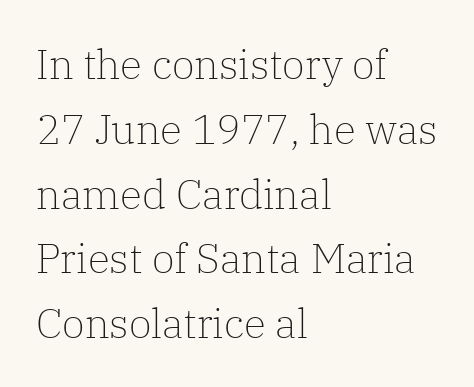
The image shows 41 px light serif type, upright; set left-aligned, normal line spacing (1.58x), normal letter spacing, not underlined; low stroke contrast and a medium x-height.
